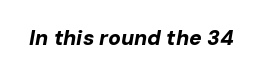
The image shows 21 px bold type, italic (leaning right); set normal letter spacing, not underlined.
